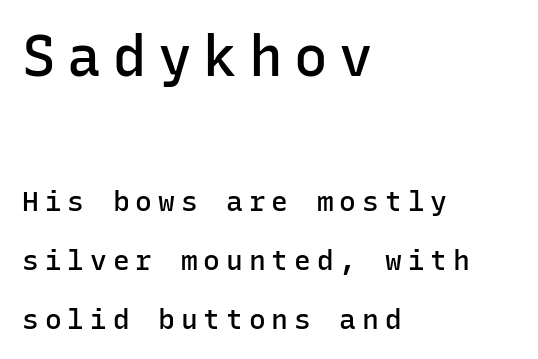
To sum up the face: it is a sans, with no serifs. Size contrast runs from large at the top to small at the bottom. Summary of vertical rhythm: relaxed, with wide interline spacing. The rendering anchors every line to the left-hand side. Posture: vertical.
